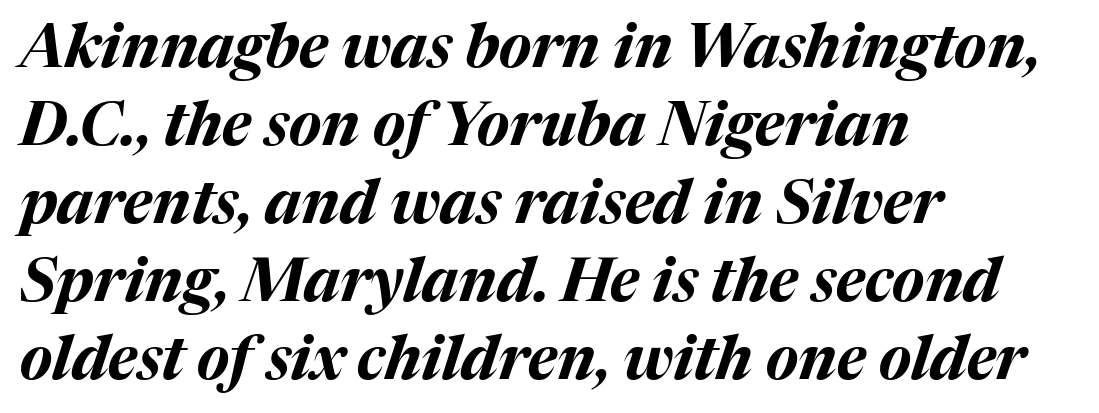
{"italic": "yes", "lean": "right", "slant_degrees": 17, "bold": "yes", "weight": "bold", "width": "normal", "stroke_contrast": "medium", "x_height": "medium", "monospaced": "no", "underline": "no", "align": "left", "line_spacing": "normal", "line_spacing_ratio": 1.3, "letter_spacing": "normal", "letter_spacing_em": 0.0, "glyph_px": 60}
